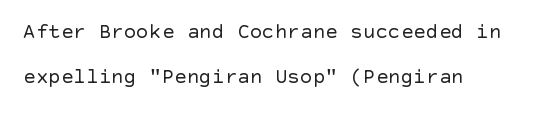
Q: Is the text bold? A: No.
Q: Is the text italic (slanted)? A: No, it is upright.
Q: Is the text underlined? A: No.
Q: How is the paragraph aligned? A: Left-aligned.
Q: Is the spacing between letters normal or unusually wide? A: Normal.
Q: Is the spacing between lines tight, normal or loose? A: Loose.
